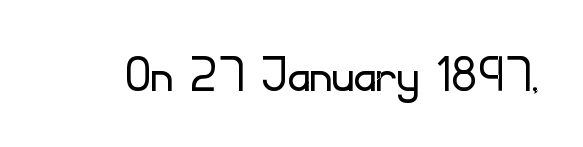
{"serif": "no", "italic": "no", "bold": "no", "weight": "light", "width": "normal", "stroke_contrast": "low", "x_height": "small", "monospaced": "no", "underline": "no", "letter_spacing": "normal", "letter_spacing_em": 0.0, "glyph_px": 61}
